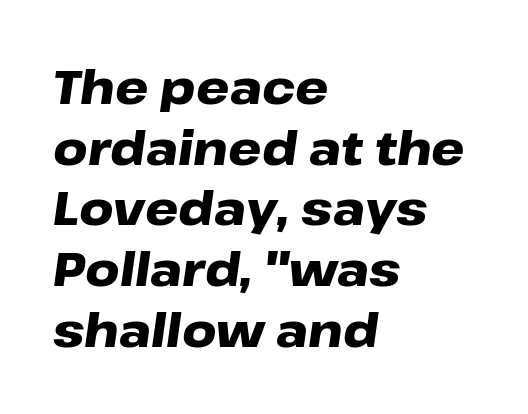
{"italic": "yes", "lean": "right", "slant_degrees": 8, "bold": "yes", "weight": "heavy", "width": "wide", "stroke_contrast": "low", "x_height": "medium", "monospaced": "no", "underline": "no", "align": "left", "line_spacing": "normal", "line_spacing_ratio": 1.29, "letter_spacing": "normal", "letter_spacing_em": 0.0, "glyph_px": 47}
